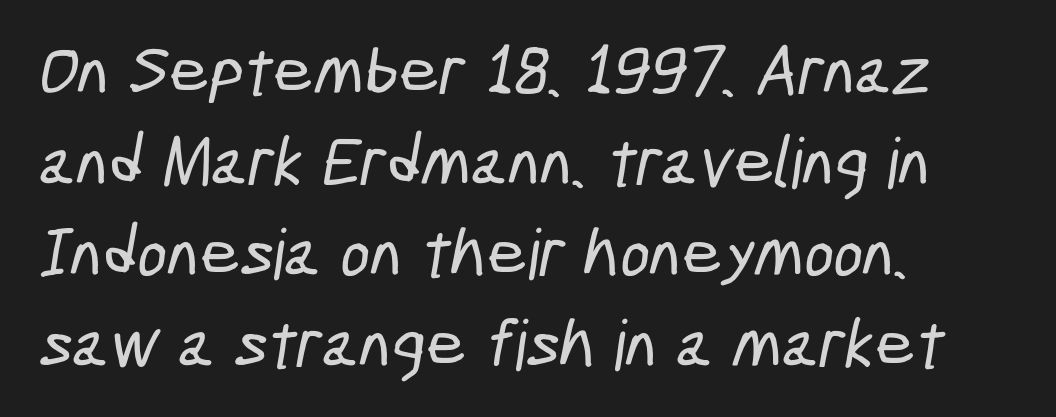
Tracking here is standard; glyphs follow each other at the usual distance. Here the designer chose a conventional face with non-uniform glyph widths. Every row of glyphs begins at an identical x-position on the left. The specimen omits any rule beneath the text block's lines.
